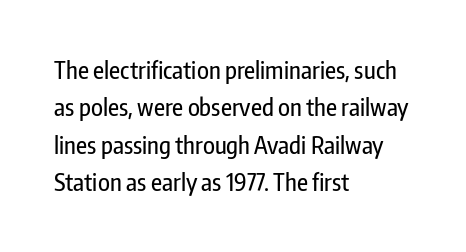
The image shows 24 px text type, upright; set left-aligned, normal line spacing (1.56x), normal letter spacing, not underlined.
